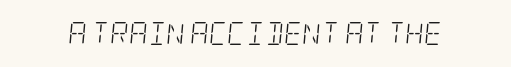
Each row of text sits above clean, open space. Stems and bowls with no extra thickness — not bold. The specimen reads as italic at a glance. The type is set solid horizontally, with unmodified tracking.
